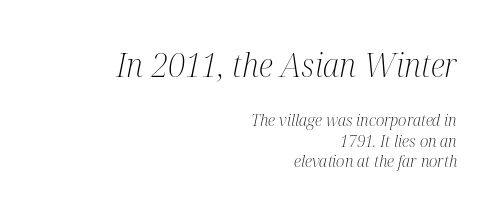
Q: Is the text bold? A: No.
Q: Is the text italic (slanted)? A: Yes, it leans right by about 12 degrees.
Q: Is the typeface a serif or a sans-serif typeface? A: Serif.
Q: Is the text underlined? A: No.
Q: How is the paragraph aligned? A: Right-aligned.
Q: Is the spacing between letters normal or unusually wide? A: Normal.
Q: Is the spacing between lines tight, normal or loose? A: Normal.
Q: Which block of text is set in a larger size, the first (top) or the second (bottom)? A: The first (top) one.
Q: Width (condensed, normal, or wide)? A: Condensed.
Q: Stroke contrast? A: Medium.
Q: x-height? A: Medium.
Q: Monospaced? A: No.
